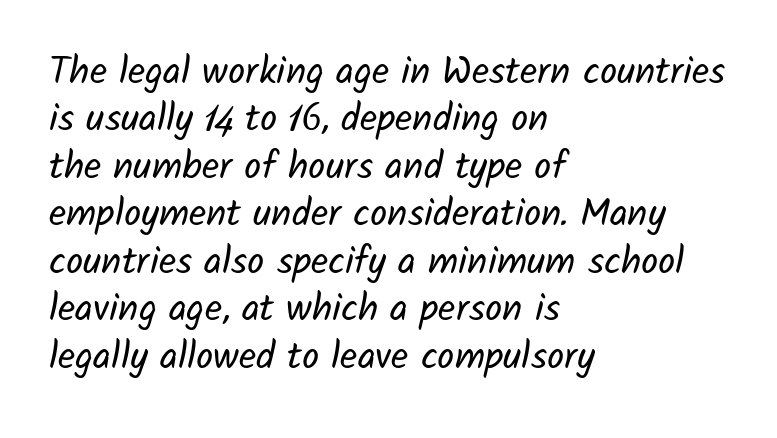
The image shows 38 px regular-weight sans-serif type; set left-aligned, normal line spacing (1.25x), normal letter spacing, not underlined; low stroke contrast and a medium x-height.
